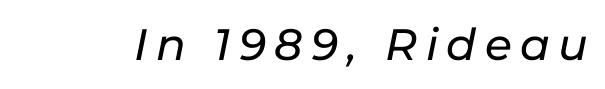
{"italic": "yes", "lean": "right", "slant_degrees": 11, "width": "normal", "stroke_contrast": "low", "x_height": "medium", "monospaced": "no", "underline": "no", "glyph_px": 44}
